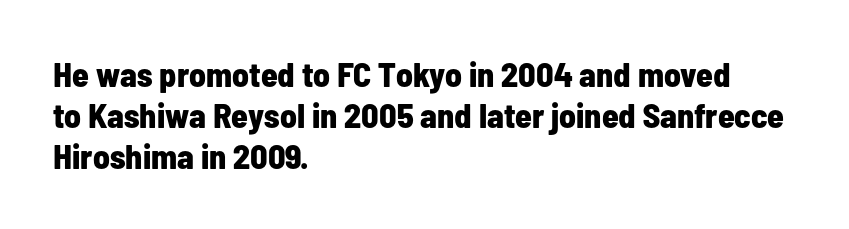
Observe the ordinary spacing: letters are neighbours, not strangers. The specimen omits any rule beneath the text block's lines. Typesetter's note: full bold, strokes at maximum text heaviness. Every stem runs plumb, perpendicular to the baseline. The face used here is proportionally spaced, like ordinary book or web type. A sans-serif font was chosen for this passage.
